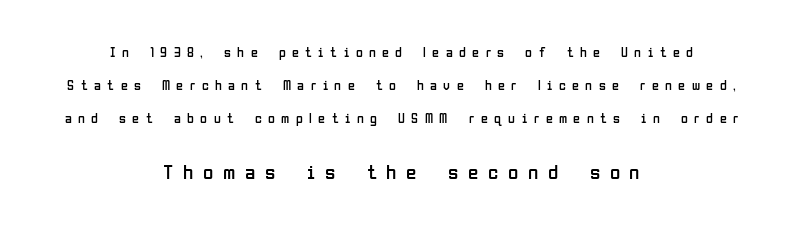
Caption: upper text group reduced, lower text group enlarged. Check under the words: just untouched page. The gaps between neighbouring characters are conspicuously large. These glyphs show unthickened strokes, regular width or finer.
